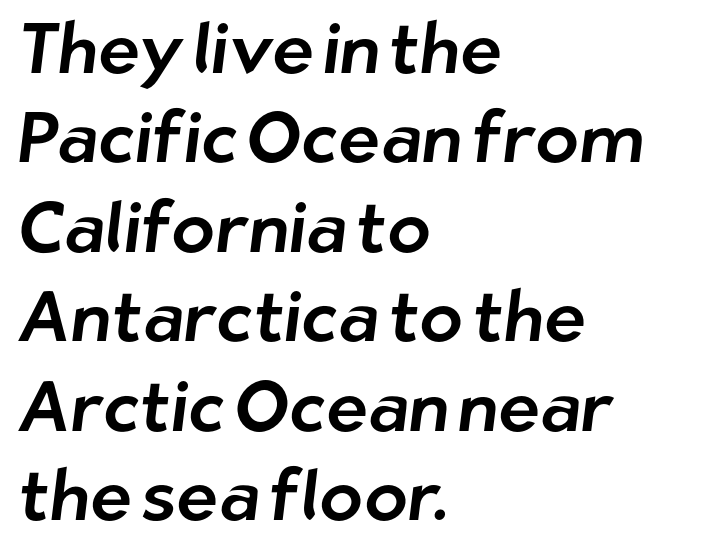
{"serif": "no", "width": "normal", "stroke_contrast": "low", "x_height": "medium", "monospaced": "no", "underline": "no", "align": "left", "line_spacing": "normal", "line_spacing_ratio": 1.26, "letter_spacing": "normal", "letter_spacing_em": 0.0, "glyph_px": 71}
